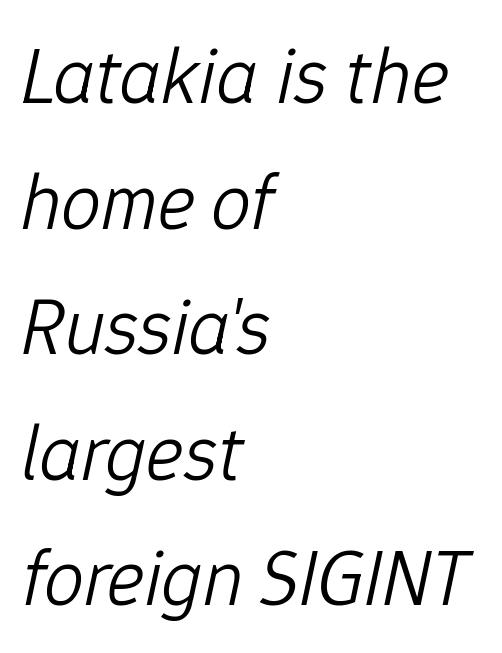
The image shows 80 px light type, italic (leaning right); set left-aligned, normal line spacing (1.57x), normal letter spacing, not underlined; low stroke contrast and a medium x-height.
